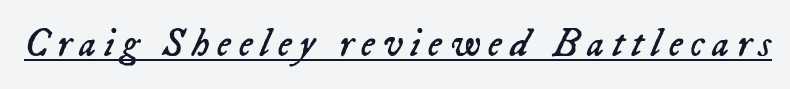
{"italic": "yes", "lean": "right", "slant_degrees": 23, "bold": "no", "weight": "regular", "width": "normal", "stroke_contrast": "low", "x_height": "medium", "monospaced": "no", "underline": "yes", "glyph_px": 40}
